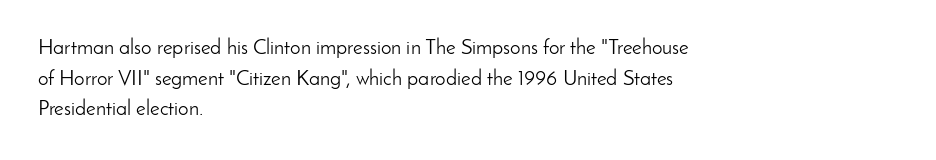
The strip under each line holds only bare page. The lines in this sample share a left origin and differ only in where they stop. The block of text has a typical density, with ordinary space between rows. A typesetter would call this zero additional tracking. Each stroke keeps to a modest, everyday thickness or less. Style check: upright.
